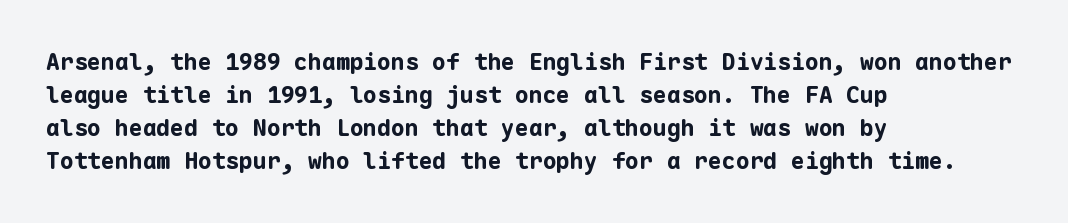
This sample keeps an unexceptional amount of space between lines. Strokes here are thick enough to call this a true bold. A student would call this left alignment; a typographer would say flush left, rag right. You can tell it's not italic because the verticals are truly vertical.
